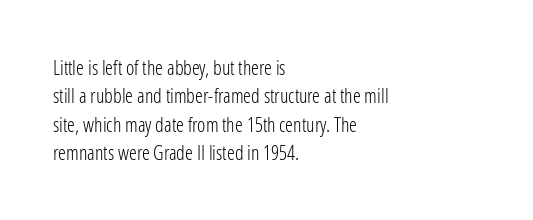
{"italic": "no", "bold": "no", "underline": "no", "align": "left", "line_spacing": "normal", "line_spacing_ratio": 1.42, "letter_spacing": "normal", "letter_spacing_em": 0.0, "glyph_px": 20}
